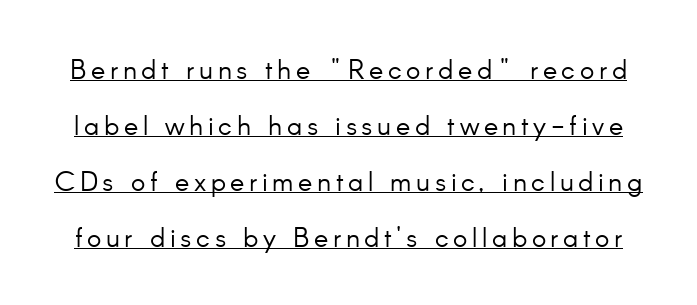
Q: Is the text bold? A: No.
Q: Is the text italic (slanted)? A: No, it is upright.
Q: Is the text underlined? A: Yes.
Q: Is the spacing between lines tight, normal or loose? A: Loose.
